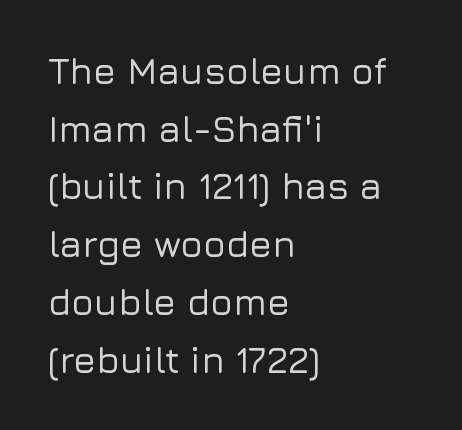
The image shows 37 px sans-serif type, upright; set left-aligned, normal line spacing (1.56x), normal letter spacing, not underlined; low stroke contrast and a medium x-height.
